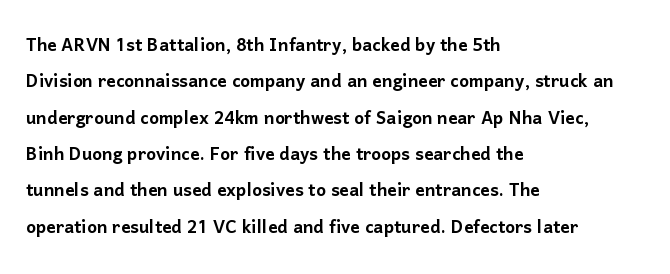
The image shows 23 px text type, upright; set left-aligned, normal line spacing (1.58x), normal letter spacing, not underlined.
